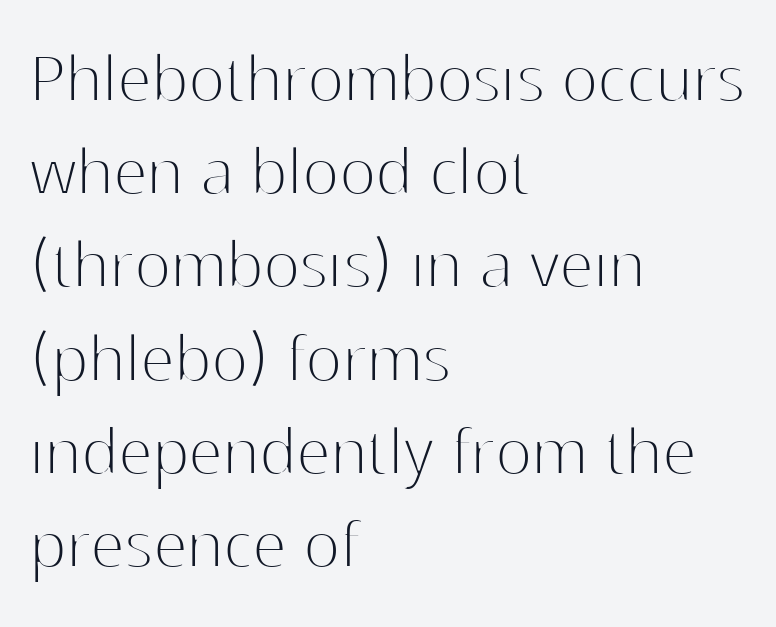
Q: Is the text bold? A: No.
Q: Is the text italic (slanted)? A: No, it is upright.
Q: Is the typeface a serif or a sans-serif typeface? A: Sans-serif.
Q: Is the text underlined? A: No.
Q: How is the paragraph aligned? A: Left-aligned.
Q: Is the spacing between letters normal or unusually wide? A: Normal.
Q: Width (condensed, normal, or wide)? A: Normal.
Q: Stroke contrast? A: High.
Q: x-height? A: Medium.
Q: Monospaced? A: No.
